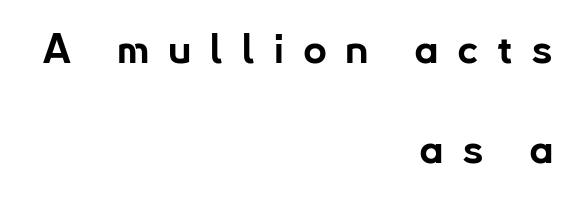
Someone cranked the tracking dial way up on this one. No italicization has been applied; the sample stays upright. Do the characters align in a grid? No, the font is proportional. Regarding leading, the lines here are spaced well apart. A student would call this right alignment; a typographer would say flush right, rag left. Nothing sits at the stroke ends, so this counts as sans-serif.
